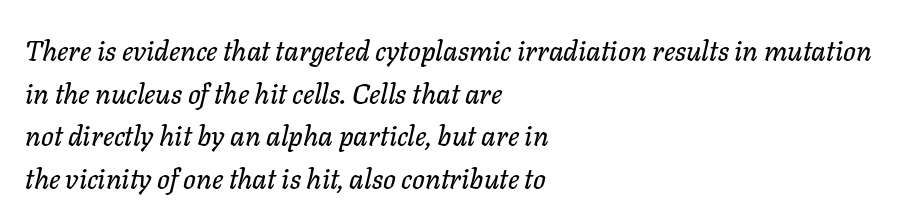
The image shows 28 px text type, italic (leaning right); set left-aligned, normal line spacing (1.52x), normal letter spacing, not underlined; low stroke contrast and a medium x-height.
